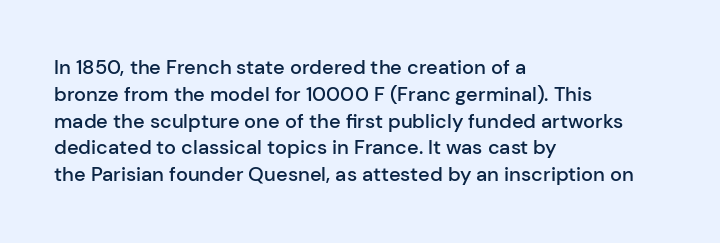
{"italic": "no", "bold": "semi", "underline": "no", "align": "left", "line_spacing": "normal", "line_spacing_ratio": 1.34, "letter_spacing": "normal", "letter_spacing_em": 0.0, "glyph_px": 20}
